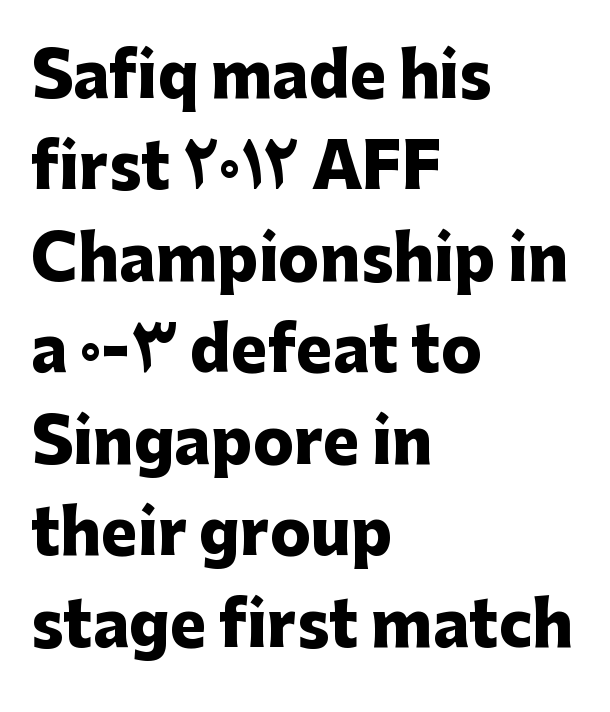
The face used here is proportionally spaced, like ordinary book or web type. Summary of vertical rhythm: regular, with standard interline spacing. The tracking reads as untouched default to a designer's eye. The space beneath each line is pristine and unruled. Pretty heavy lettering here — definitely bold. Every row of glyphs begins at an identical x-position on the left.
